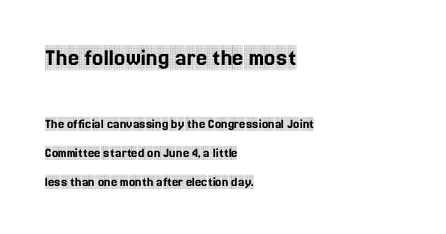
Compared with typical body copy, the letter spacing here is the same. Do the letters lean? They stand straight. Leftover space on each line is placed entirely after the last word. Clear beneath every line of the passage. If you measured baseline to baseline, you'd find a long distance.
